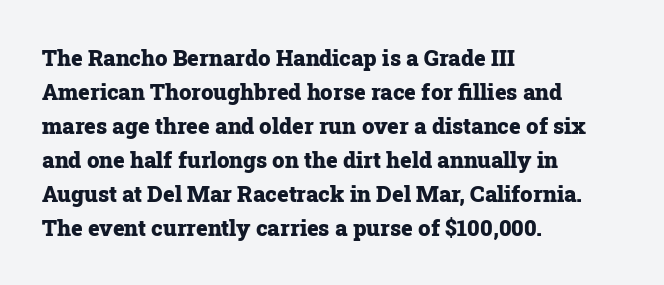
{"italic": "no", "bold": "yes", "underline": "no", "align": "left", "line_spacing": "normal", "line_spacing_ratio": 1.55, "letter_spacing": "normal", "letter_spacing_em": 0.0, "glyph_px": 22}
